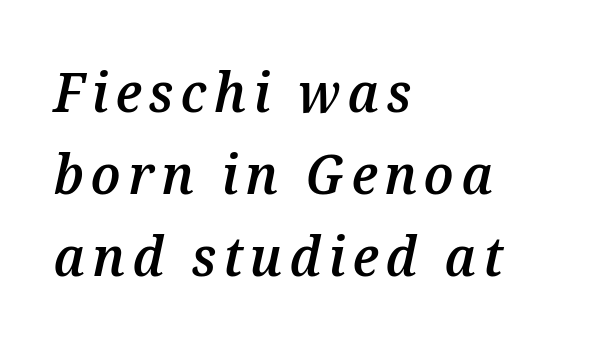
{"italic": "yes", "lean": "right", "slant_degrees": 12, "bold": "semi", "weight": "semibold", "width": "normal", "stroke_contrast": "medium", "x_height": "medium", "monospaced": "no", "underline": "no", "align": "left", "line_spacing": "normal", "line_spacing_ratio": 1.49, "glyph_px": 55}
